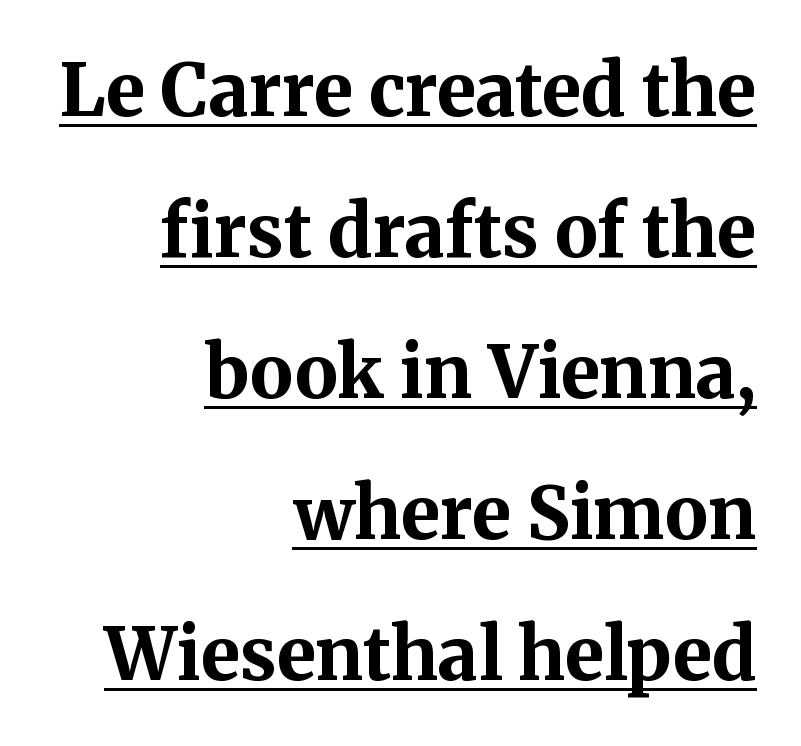
Q: Is the text bold? A: Yes.
Q: Is the text italic (slanted)? A: No, it is upright.
Q: Is the typeface a serif or a sans-serif typeface? A: Serif.
Q: Is the text underlined? A: Yes.
Q: How is the paragraph aligned? A: Right-aligned.
Q: Is the spacing between letters normal or unusually wide? A: Normal.
Q: Is the spacing between lines tight, normal or loose? A: Loose.
Q: Width (condensed, normal, or wide)? A: Normal.
Q: Stroke contrast? A: Medium.
Q: x-height? A: Medium.
Q: Monospaced? A: No.
